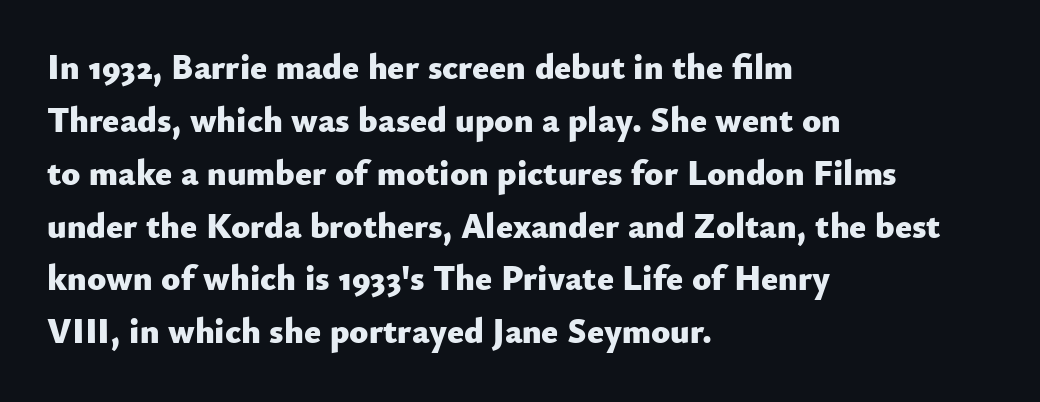
The image shows 35 px heavy sans-serif type, upright; set left-aligned, normal line spacing (1.51x), normal letter spacing, not underlined; low stroke contrast and a small x-height.
